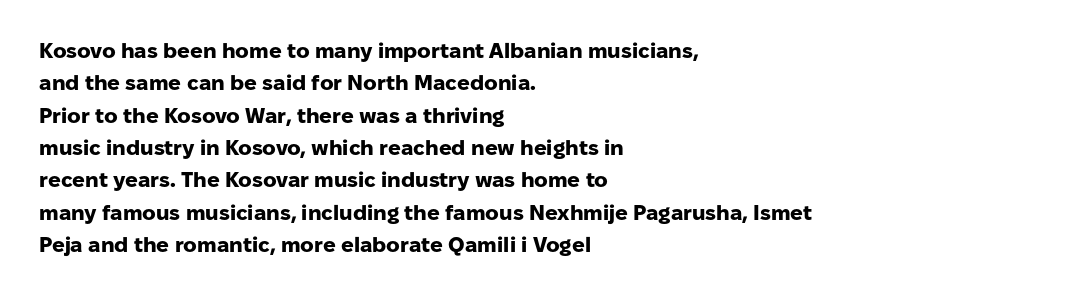
{"italic": "no", "bold": "yes", "underline": "no", "align": "left", "line_spacing": "normal", "line_spacing_ratio": 1.54, "letter_spacing": "normal", "letter_spacing_em": 0.0, "glyph_px": 21}
